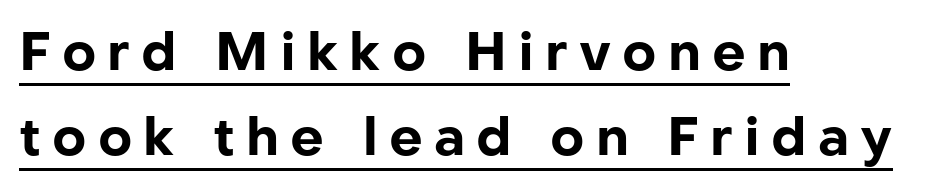
The rendering uses a bold face; every stroke is thick and dark. Loose tracking; the words dissolve into strings of separated letters. The passage shown is underscored from start to finish. Is there much room between lines? A standard amount, neither cramped nor airy. Rendered with straight, roman letterforms. Nope, no serifs anywhere on these letters.
